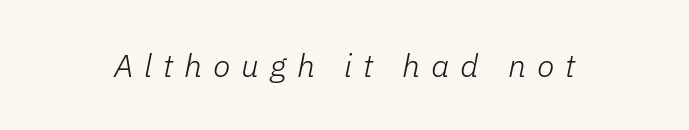
Q: Is the text bold? A: No.
Q: Is the text italic (slanted)? A: Yes, it leans right by about 11 degrees.
Q: Is the text underlined? A: No.
Q: Is the spacing between letters normal or unusually wide? A: Unusually wide.
Q: Width (condensed, normal, or wide)? A: Normal.
Q: Stroke contrast? A: Low.
Q: x-height? A: Medium.
Q: Monospaced? A: No.
